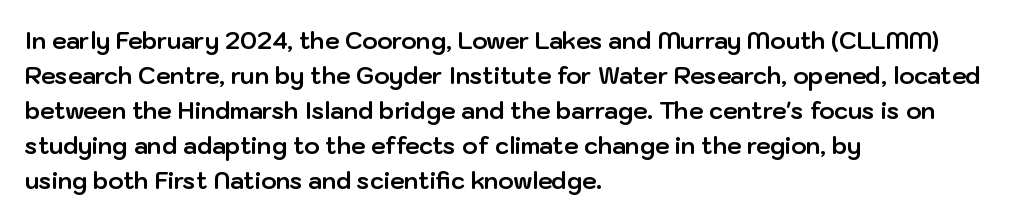
Q: Is the text bold? A: Yes.
Q: Is the text italic (slanted)? A: No, it is upright.
Q: Is the text underlined? A: No.
Q: How is the paragraph aligned? A: Left-aligned.
Q: Is the spacing between letters normal or unusually wide? A: Normal.
Q: Is the spacing between lines tight, normal or loose? A: Normal.
